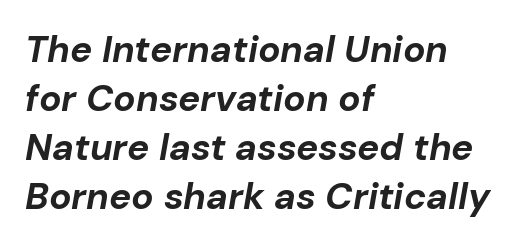
Q: Is the text bold? A: Yes.
Q: Is the text italic (slanted)? A: Yes, it leans right by about 10 degrees.
Q: Is the text underlined? A: No.
Q: How is the paragraph aligned? A: Left-aligned.
Q: Is the spacing between letters normal or unusually wide? A: Normal.
Q: Is the spacing between lines tight, normal or loose? A: Normal.
Q: Width (condensed, normal, or wide)? A: Normal.
Q: Stroke contrast? A: Low.
Q: x-height? A: Medium.
Q: Monospaced? A: No.
